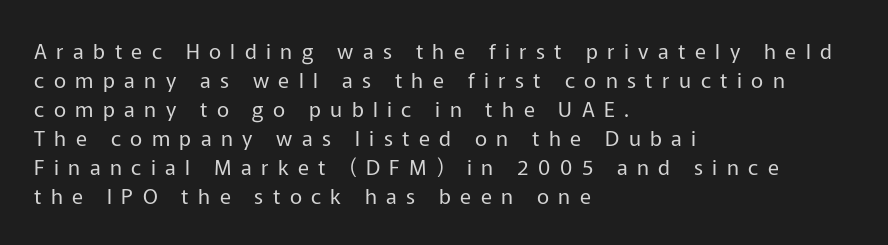
{"italic": "no", "bold": "no", "underline": "no", "align": "left", "line_spacing": "normal", "line_spacing_ratio": 1.38, "letter_spacing": "wide", "letter_spacing_em": 0.45, "glyph_px": 21}
